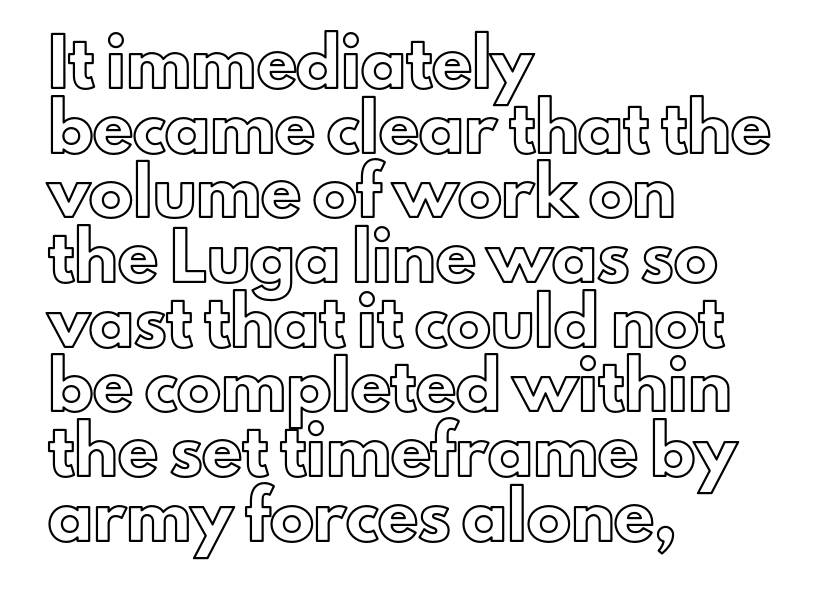
The image shows 44 px text type, upright; set left-aligned, normal line spacing (1.47x), normal letter spacing, not underlined; a small x-height.
